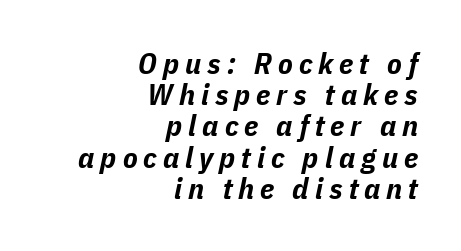
{"italic": "yes", "lean": "right", "slant_degrees": 11, "bold": "yes", "weight": "bold", "width": "condensed", "stroke_contrast": "low", "x_height": "medium", "monospaced": "no", "underline": "no", "align": "right", "line_spacing": "tight", "line_spacing_ratio": 1.04, "letter_spacing": "wide", "letter_spacing_em": 0.2, "glyph_px": 30}
